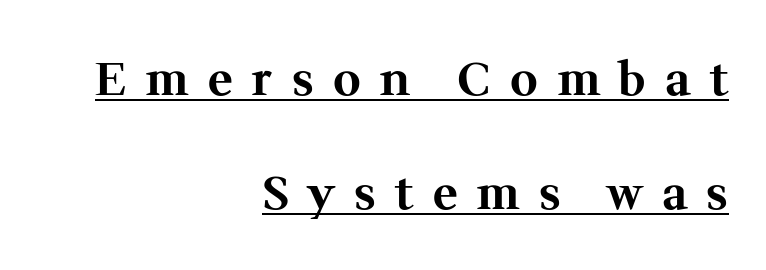
The image shows 47 px bold serif type, upright; set right-aligned, loose line spacing (2.43x), unusually wide letter spacing (+0.41 em), underlined; medium stroke contrast and a medium x-height.
